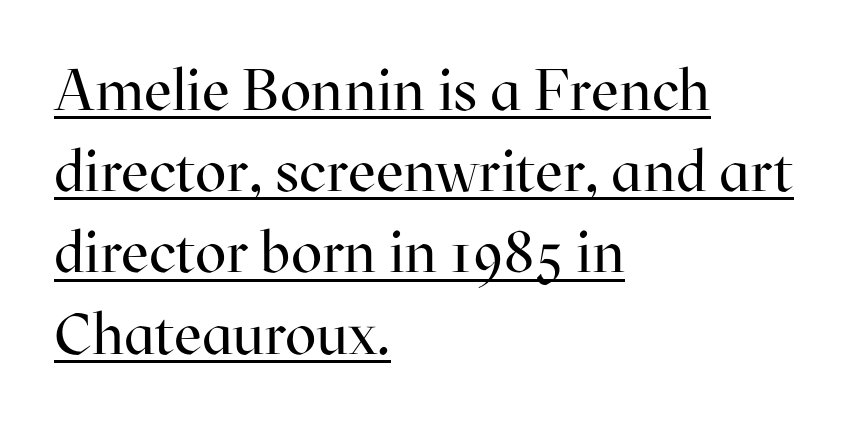
The image shows 58 px regular-weight serif type, upright; set left-aligned, normal line spacing (1.4x), normal letter spacing, underlined; high stroke contrast and a medium x-height.
